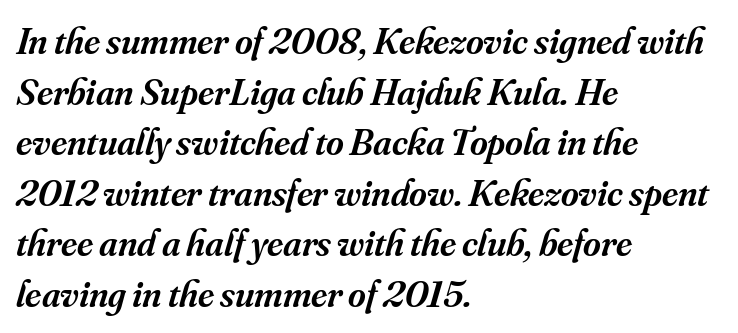
The image shows 38 px semibold serif type, italic (leaning right); set left-aligned, normal line spacing (1.33x), normal letter spacing, not underlined; medium stroke contrast and a small x-height.
